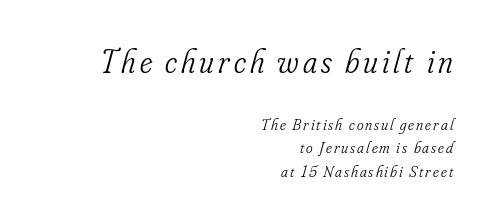
{"serif": "yes", "italic": "yes", "lean": "right", "slant_degrees": 16, "bold": "no", "weight": "light", "width": "condensed", "stroke_contrast": "low", "x_height": "small", "monospaced": "no", "underline": "no", "align": "right", "line_spacing": "normal", "line_spacing_ratio": 1.45, "larger_block": "first", "size_ratio": 2.06, "glyph_px": 33}
